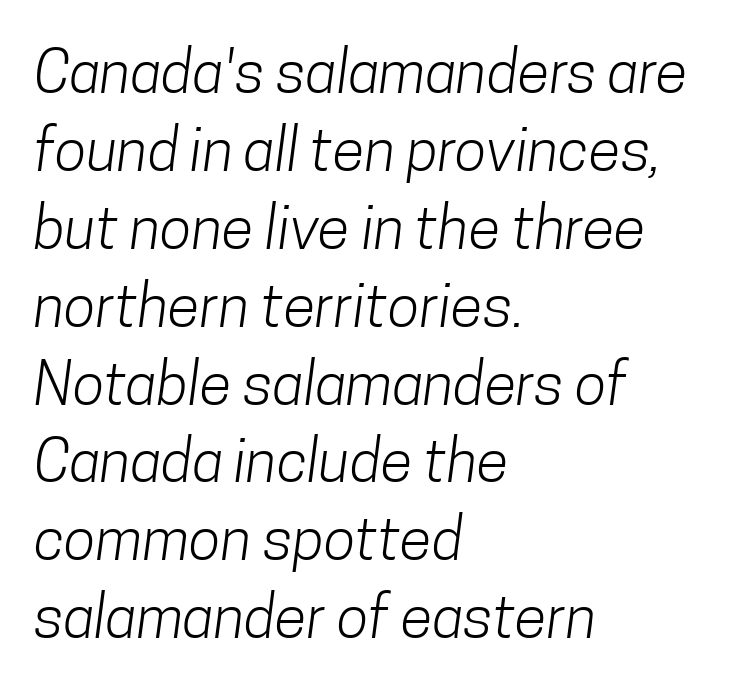
The rendering shows plain stroke endings on the letterforms — a sans-serif design. A classic flush-left, rag-right setting is used for this passage. The font is comparable to plain body text, perhaps lighter. Each word holds together tightly as a unit, with standard inter-letter gaps. Spacing verdict: proportional, widths tailored to each character.
